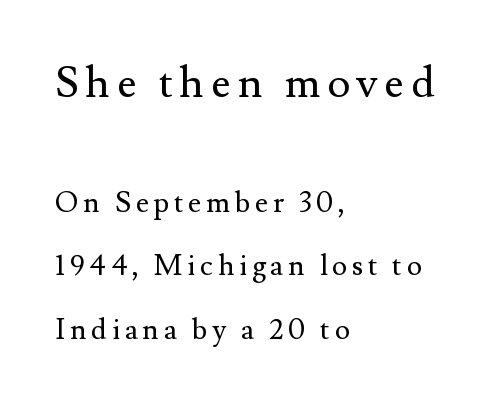
Students, observe: this is what heavily led, spacious text looks like. This rendering employs a face with finishing strokes, i.e., a serif. The letters advance in unequal steps, a hallmark of proportional type. Plain, unruled lines of type. Upright lettering throughout.
